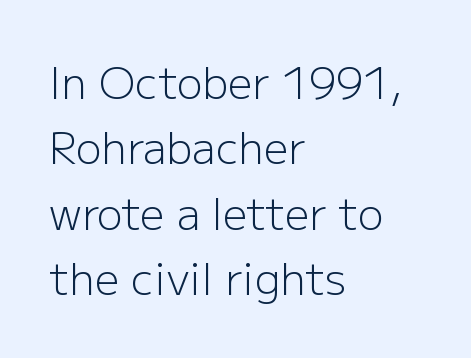
Q: Is the text bold? A: No.
Q: Is the text italic (slanted)? A: No, it is upright.
Q: Is the typeface a serif or a sans-serif typeface? A: Sans-serif.
Q: Is the text underlined? A: No.
Q: How is the paragraph aligned? A: Left-aligned.
Q: Is the spacing between letters normal or unusually wide? A: Normal.
Q: Is the spacing between lines tight, normal or loose? A: Normal.
Q: Width (condensed, normal, or wide)? A: Normal.
Q: Stroke contrast? A: Low.
Q: x-height? A: Medium.
Q: Monospaced? A: No.
